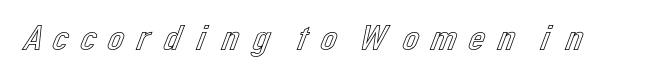
{"width": "normal", "x_height": "medium", "monospaced": "no", "underline": "no", "letter_spacing": "wide", "letter_spacing_em": 0.21, "glyph_px": 37}
